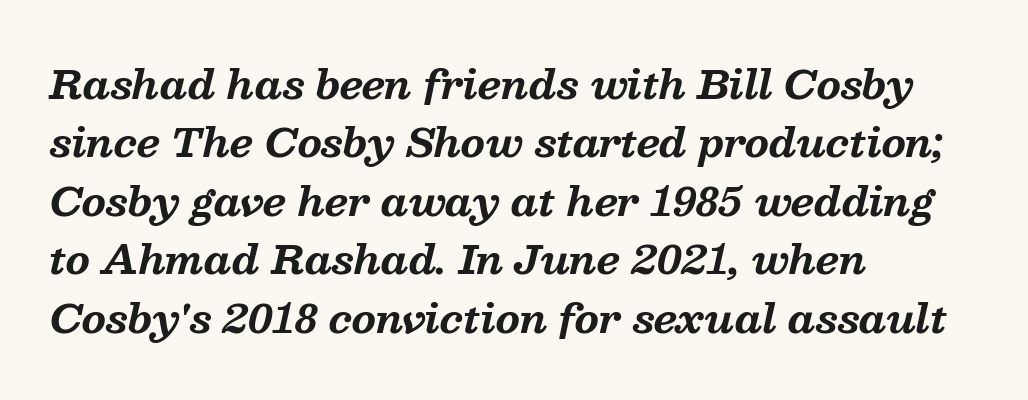
The image shows 39 px bold serif type, italic (leaning right); set left-aligned, normal line spacing (1.5x), normal letter spacing, not underlined; medium stroke contrast and a medium x-height.
